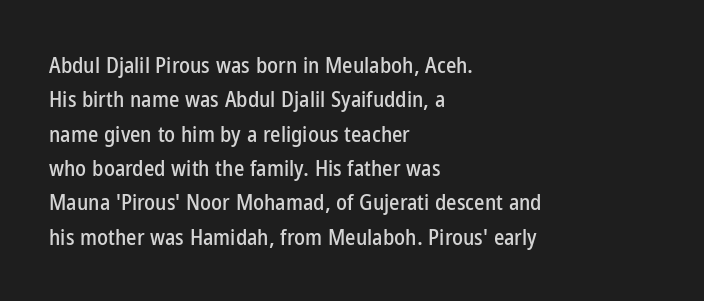
{"italic": "no", "underline": "no", "align": "left", "line_spacing": "normal", "line_spacing_ratio": 1.56, "letter_spacing": "normal", "letter_spacing_em": 0.0, "glyph_px": 22}
